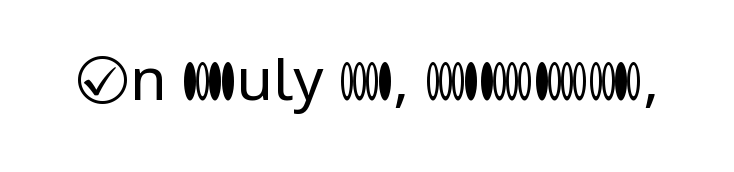
{"serif": "no", "italic": "no", "bold": "no", "weight": "regular", "width": "normal", "stroke_contrast": "low", "x_height": "medium", "monospaced": "no", "underline": "no", "letter_spacing": "normal", "letter_spacing_em": 0.0, "glyph_px": 59}
